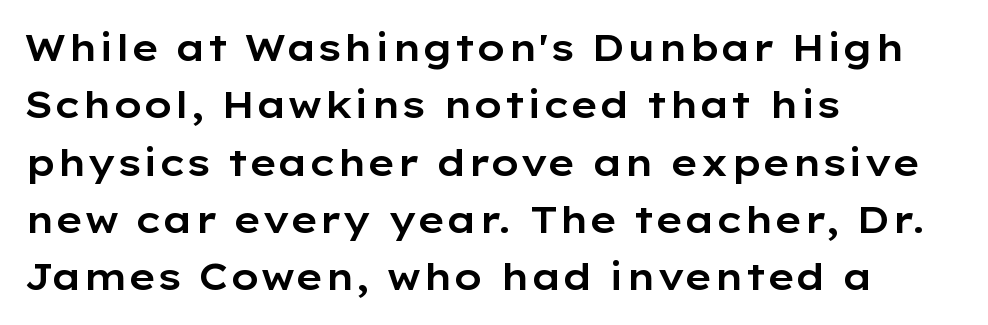
Q: Is the text italic (slanted)? A: No, it is upright.
Q: Is the typeface a serif or a sans-serif typeface? A: Sans-serif.
Q: Is the text underlined? A: No.
Q: How is the paragraph aligned? A: Left-aligned.
Q: Is the spacing between letters normal or unusually wide? A: Normal.
Q: Is the spacing between lines tight, normal or loose? A: Normal.
Q: Width (condensed, normal, or wide)? A: Wide.
Q: Stroke contrast? A: Low.
Q: x-height? A: Medium.
Q: Monospaced? A: No.
